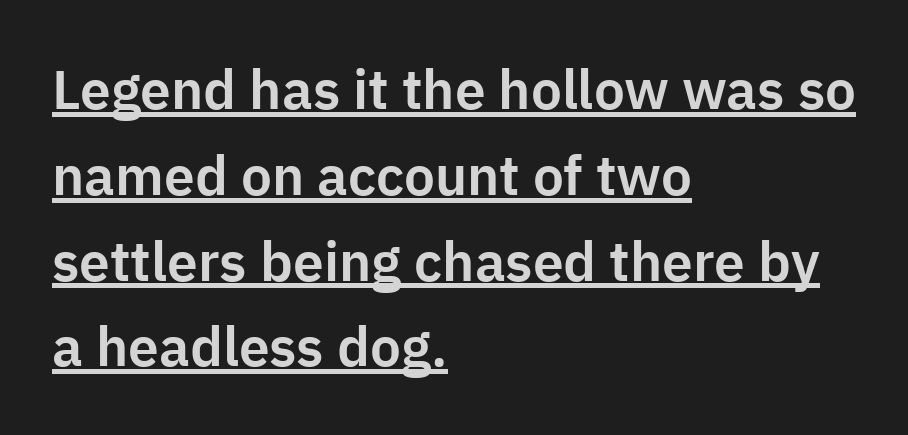
There is no visible air inserted between adjacent glyphs. The passage shown is underscored from start to finish. The type family on display is of the sans-serif kind. Do the characters align in a grid? No, the font is proportional. The type sits square on the baseline with zero lean. Each new line begins a customary step beneath the previous one.
